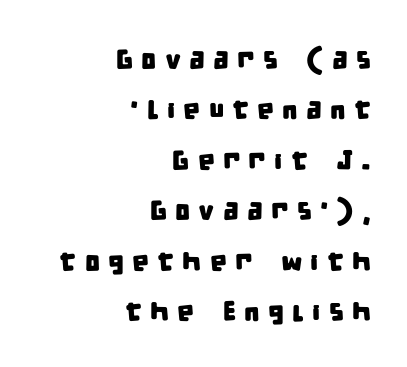
Q: Is the text underlined? A: No.
Q: How is the paragraph aligned? A: Right-aligned.
Q: Is the spacing between letters normal or unusually wide? A: Unusually wide.
